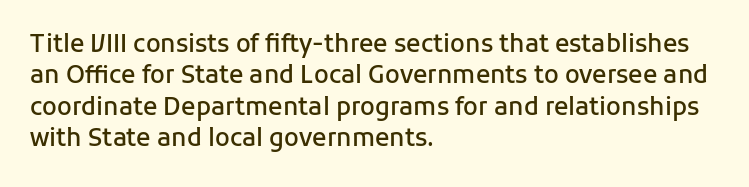
The image shows 24 px text type, upright; set left-aligned, normal line spacing (1.31x), normal letter spacing, not underlined.
